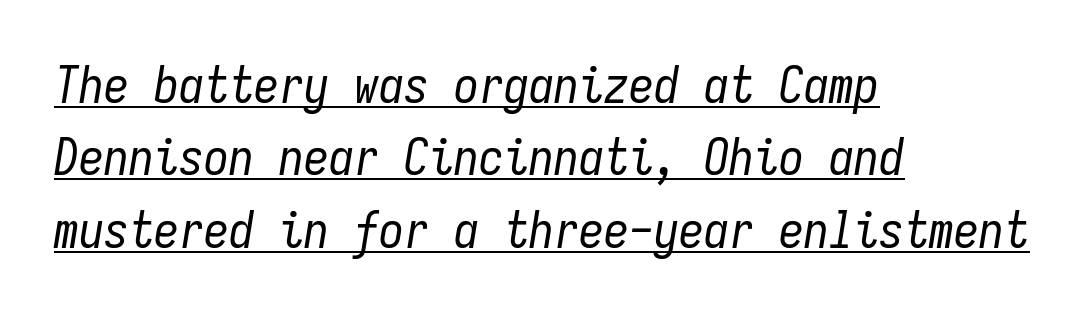
This is oblique type, the kind used for emphasis or titles. The compositor pushed each line to the left boundary. Spacing between characters is what you'd get straight out of the box. Caption: lettering with a line underneath.
